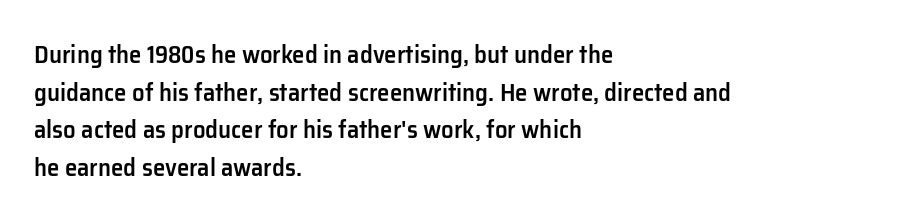
The image shows 25 px text type, upright; set left-aligned, normal line spacing (1.51x), normal letter spacing, not underlined.
